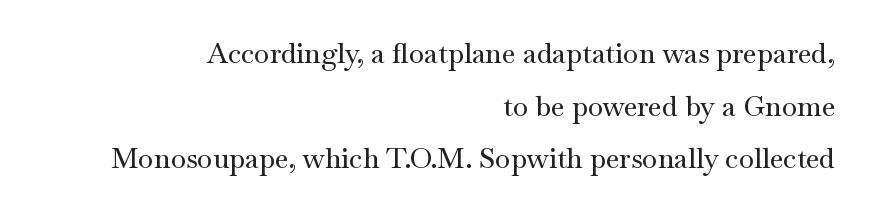
{"serif": "yes", "italic": "no", "width": "wide", "stroke_contrast": "medium", "x_height": "small", "monospaced": "no", "underline": "no", "align": "right", "line_spacing_ratio": 1.88, "letter_spacing": "normal", "letter_spacing_em": 0.0, "glyph_px": 28}
